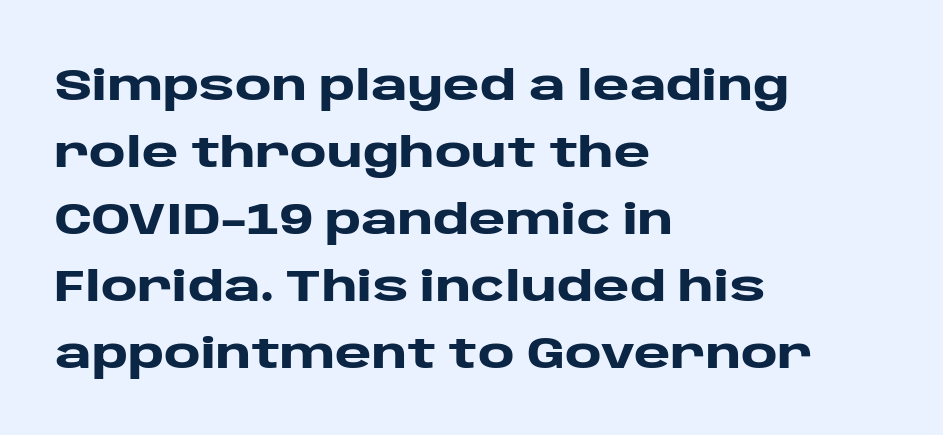
The passage shown is typed in a proportional face where columns would drift. Tracking value appears to be zero — textbook default spacing. What kind of face is this? One without serifs — a sans. Look at the stroke-to-counter ratio: heavy, a bold.
